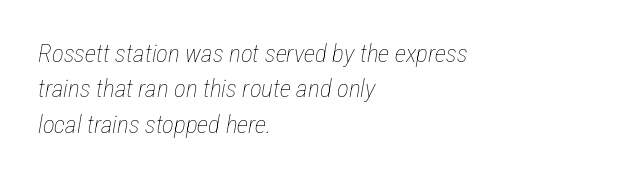
Q: Is the text bold? A: No.
Q: Is the text italic (slanted)? A: Yes, it leans right by about 12 degrees.
Q: Is the text underlined? A: No.
Q: How is the paragraph aligned? A: Left-aligned.
Q: Is the spacing between letters normal or unusually wide? A: Normal.
Q: Is the spacing between lines tight, normal or loose? A: Normal.
